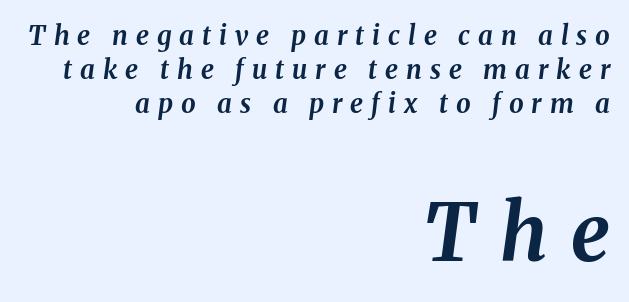
{"italic": "yes", "lean": "right", "slant_degrees": 8, "bold": "yes", "weight": "bold", "width": "normal", "stroke_contrast": "medium", "x_height": "medium", "monospaced": "no", "underline": "no", "align": "right", "line_spacing": "normal", "line_spacing_ratio": 1.31, "letter_spacing": "wide", "letter_spacing_em": 0.31, "larger_block": "second", "size_ratio": 3.0, "glyph_px": 78}
